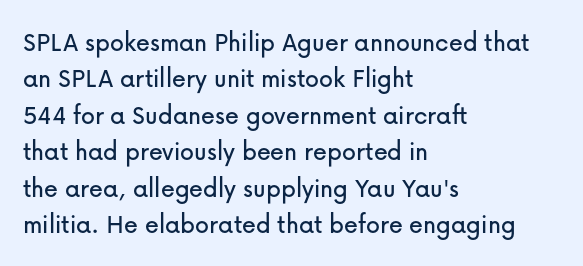
{"serif": "no", "italic": "no", "width": "normal", "stroke_contrast": "low", "x_height": "medium", "monospaced": "no", "underline": "no", "align": "left", "line_spacing": "normal", "line_spacing_ratio": 1.3, "letter_spacing": "normal", "letter_spacing_em": 0.0, "glyph_px": 28}
